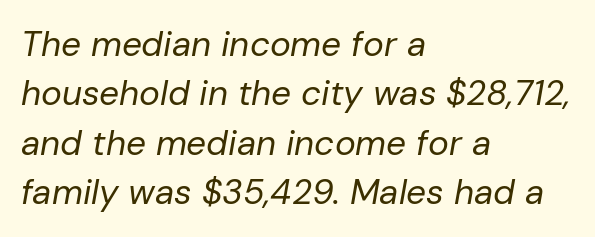
The image shows 35 px regular-weight type, italic (leaning right); set left-aligned, normal line spacing (1.41x), normal letter spacing, not underlined; low stroke contrast and a medium x-height.
